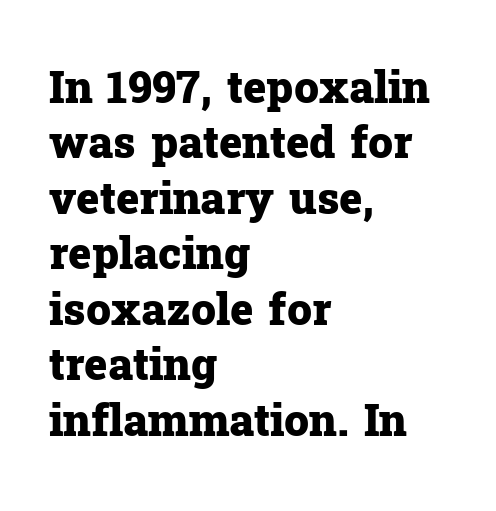
Quick note: not italic, upright. One glance says typical: line gaps are just what's usual. Is this a fixed-width face? No — the glyphs have proportional, varying widths. Underlining? Definitely not there.
